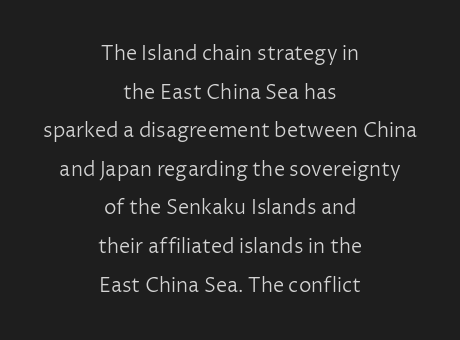
The image shows 20 px text type, upright; set centered, loose line spacing (1.93x), normal letter spacing, not underlined.
